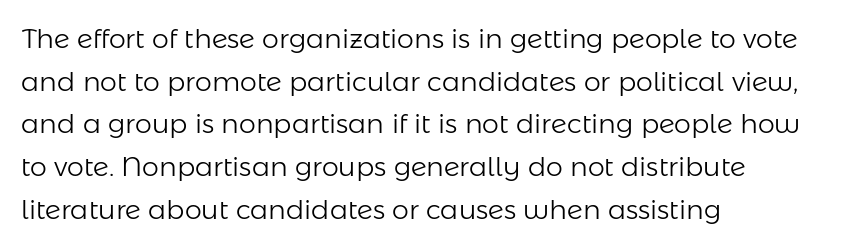
The image shows 27 px text type, upright; set left-aligned, normal line spacing (1.58x), normal letter spacing, not underlined.
